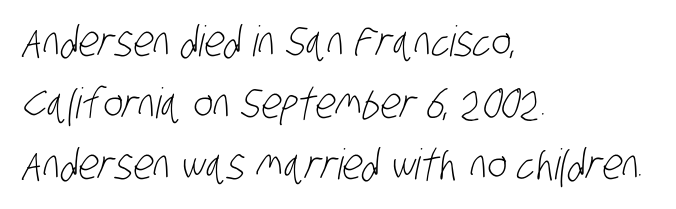
The image shows 42 px light, condensed sans-serif type; set left-aligned, normal line spacing (1.47x), normal letter spacing, not underlined; low stroke contrast and a large x-height.
